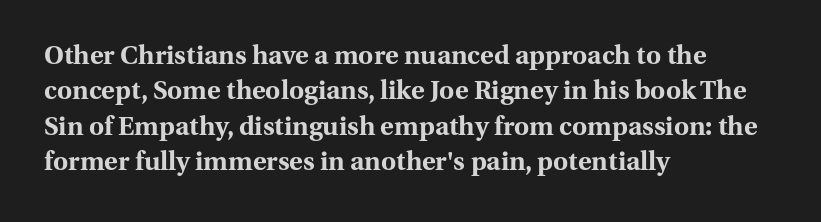
Normally led — the rows are evenly, conventionally spaced. A roman cut, with each character standing at attention. The gaps between neighbouring characters are ordinary and unremarkable. The words here are not underlined. Left-aligned paragraph, ragged on the right. The typesetting leans heavy: a genuine bold.
